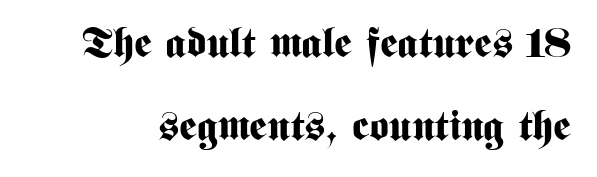
Caption: standard tracking, unaltered. Every character sits straight up, as roman type does. I'd call this a sans setting — the letters go barefoot. The passage shown is typed in a proportional face where columns would drift.
